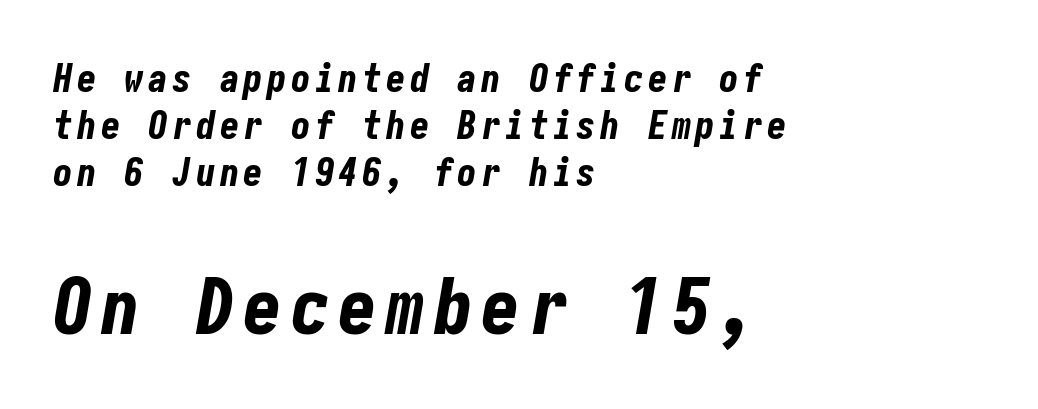
{"italic": "yes", "lean": "right", "slant_degrees": 10, "bold": "yes", "weight": "bold", "width": "condensed", "stroke_contrast": "low", "x_height": "medium", "underline": "no", "align": "left", "line_spacing_ratio": 1.21, "larger_block": "second", "size_ratio": 2.0, "glyph_px": 78}
